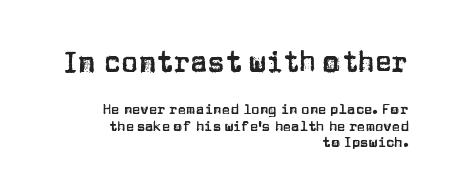
The image shows 28 px sans-serif type, upright; set right-aligned, line spacing 1.17x, normal letter spacing, not underlined; the first (top) block is 2.0x larger; low stroke contrast and a large x-height.
